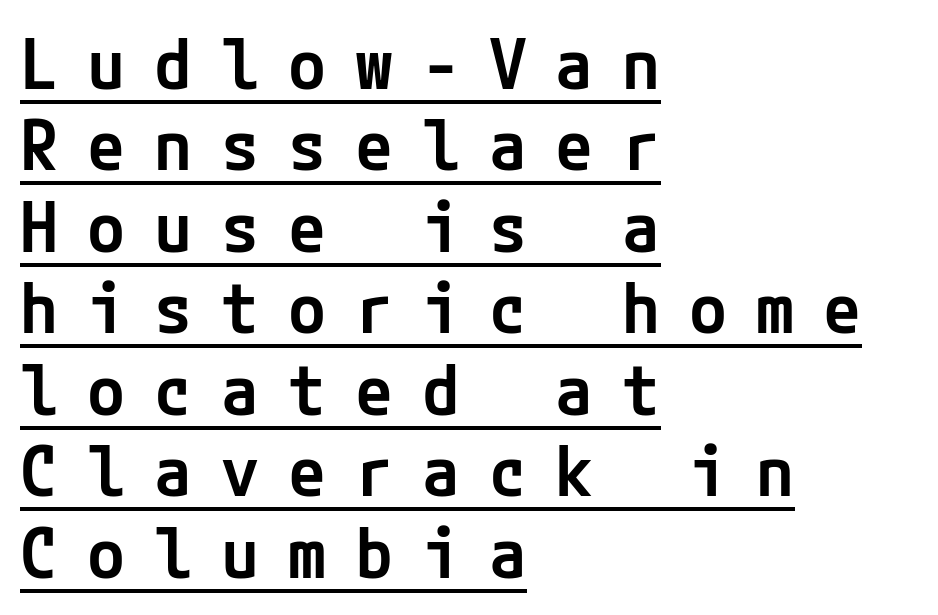
{"serif": "no", "italic": "no", "bold": "semi", "weight": "semibold", "width": "normal", "stroke_contrast": "low", "x_height": "medium", "underline": "yes", "align": "left", "line_spacing_ratio": 1.18, "letter_spacing": "wide", "letter_spacing_em": 0.42, "glyph_px": 69}
